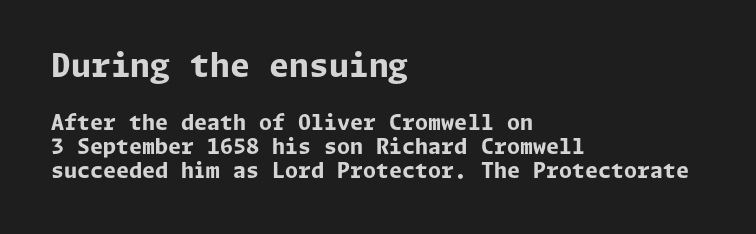
Q: Is the text bold? A: Yes.
Q: Is the text italic (slanted)? A: No, it is upright.
Q: Is the typeface a serif or a sans-serif typeface? A: Sans-serif.
Q: Is the text underlined? A: No.
Q: How is the paragraph aligned? A: Left-aligned.
Q: Is the spacing between letters normal or unusually wide? A: Normal.
Q: Is the spacing between lines tight, normal or loose? A: Tight.
Q: Which block of text is set in a larger size, the first (top) or the second (bottom)? A: The first (top) one.
Q: Width (condensed, normal, or wide)? A: Normal.
Q: Stroke contrast? A: Low.
Q: x-height? A: Medium.
